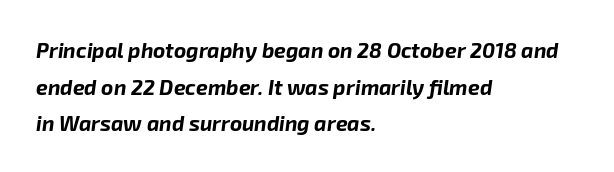
The image shows 21 px bold type, italic (leaning right); set left-aligned, line spacing 1.75x, normal letter spacing, not underlined.
